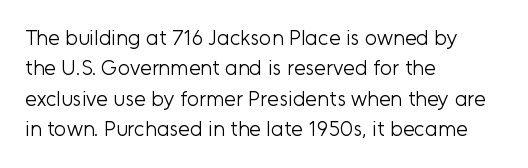
The image shows 21 px text type, upright; set left-aligned, normal line spacing (1.45x), normal letter spacing, not underlined.
